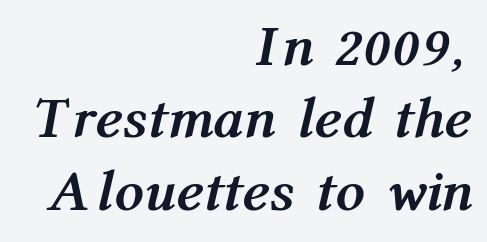
The passage shown is typed in a proportional face where columns would drift. Plenty of ink on the page — the face is bold. Interline gaps are of average width in this sample. Is the type slanted? Yes — the strokes lean at a clear angle. If you drew a ruler down the right edge, every line would touch it. Clear beneath every line of the passage.
